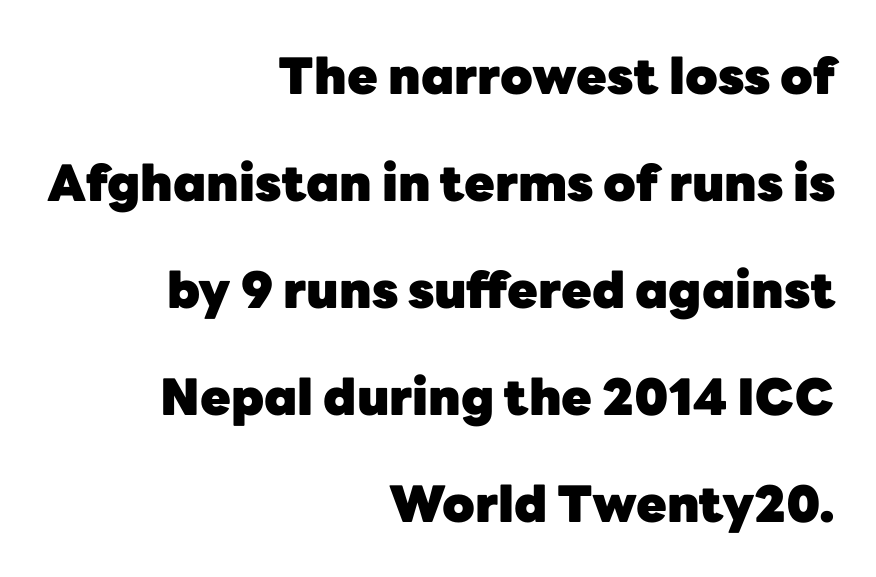
The image shows 50 px heavy sans-serif type, upright; set right-aligned, loose line spacing (2.14x), normal letter spacing, not underlined; low stroke contrast and a medium x-height.
